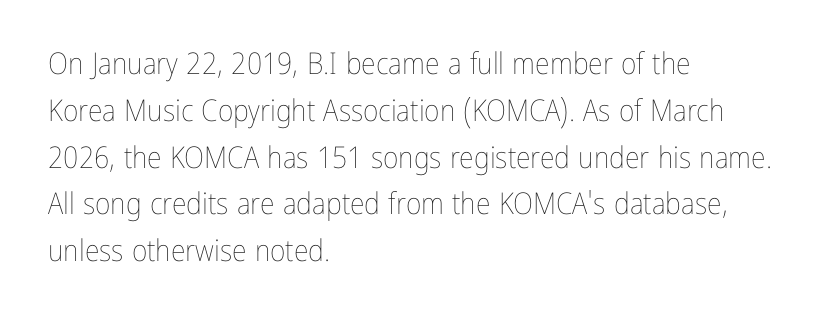
Q: Is the text bold? A: No.
Q: Is the text italic (slanted)? A: No, it is upright.
Q: Is the text underlined? A: No.
Q: How is the paragraph aligned? A: Left-aligned.
Q: Is the spacing between letters normal or unusually wide? A: Normal.
Q: Is the spacing between lines tight, normal or loose? A: Normal.
Q: Width (condensed, normal, or wide)? A: Condensed.
Q: Stroke contrast? A: Low.
Q: x-height? A: Medium.
Q: Monospaced? A: No.
